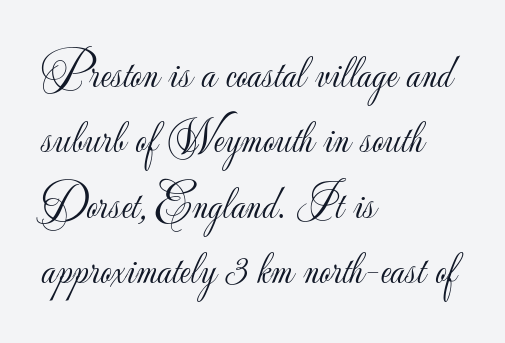
Notice how descenders clear the ascenders below comfortably — that's standard leading. Character widths vary here, with narrow letters taking less room than wide ones. The string is rendered with underlining switched off.
